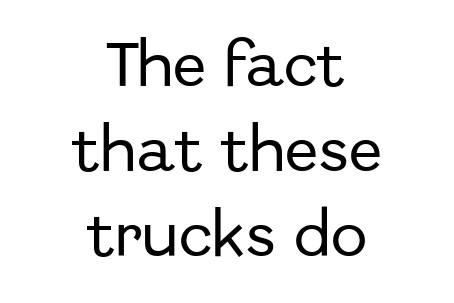
{"serif": "no", "italic": "no", "width": "normal", "stroke_contrast": "low", "x_height": "medium", "monospaced": "no", "underline": "no", "align": "center", "line_spacing_ratio": 1.73, "letter_spacing": "normal", "letter_spacing_em": 0.0, "glyph_px": 49}
